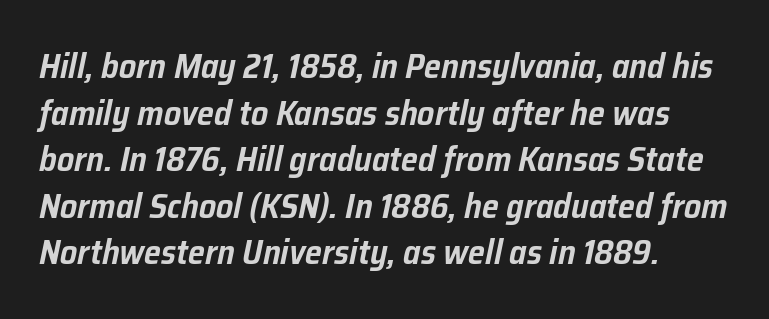
The image shows 34 px text type, italic (leaning right); set left-aligned, normal line spacing (1.37x), normal letter spacing, not underlined; low stroke contrast and a medium x-height.
